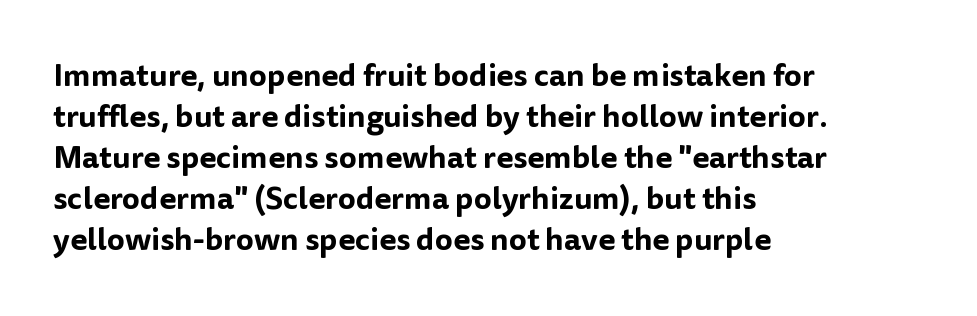
Proportional: the letters do not fall into vertical columns. The type family on display is of the sans-serif kind. Vertically, the passage feels balanced, rows spaced as you'd expect. The type sits square on the baseline with zero lean. Between one letter and the next there's only the usual sliver of space. In CSS terms this would be text-align: left.
